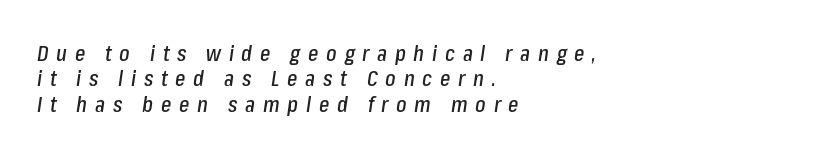
Q: Is the text italic (slanted)? A: Yes, it leans right by about 8 degrees.
Q: Is the text underlined? A: No.
Q: How is the paragraph aligned? A: Left-aligned.
Q: Is the spacing between letters normal or unusually wide? A: Unusually wide.
Q: Is the spacing between lines tight, normal or loose? A: Tight.
